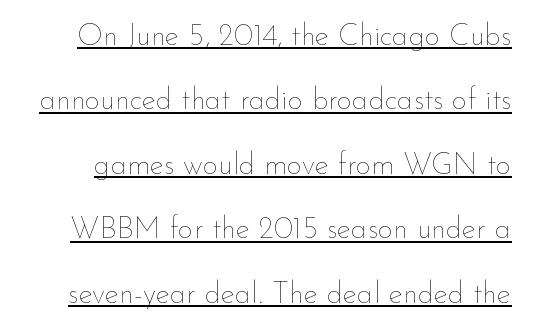
Notice how the stems are strictly vertical — no italics here. Whoever set this chose breathing room over compactness in the vertical rhythm. Glyph-to-glyph distance matches everyday printed text. No extra ink here — the face is not bold.
